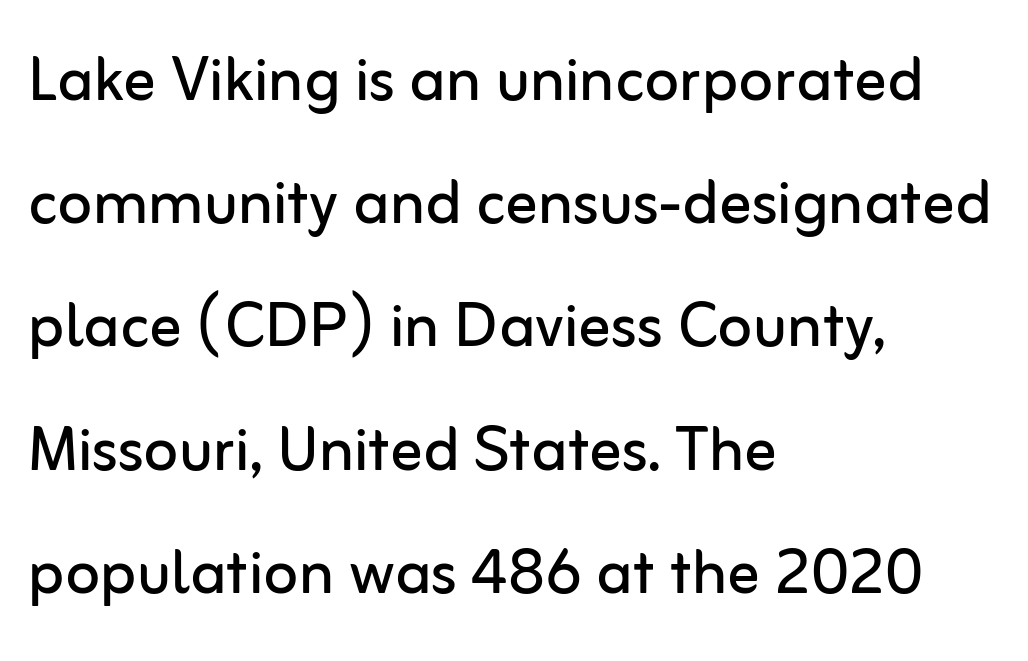
The image shows 80 px regular-weight sans-serif type, upright; set left-aligned, normal line spacing (1.54x), normal letter spacing, not underlined; low stroke contrast and a medium x-height.
